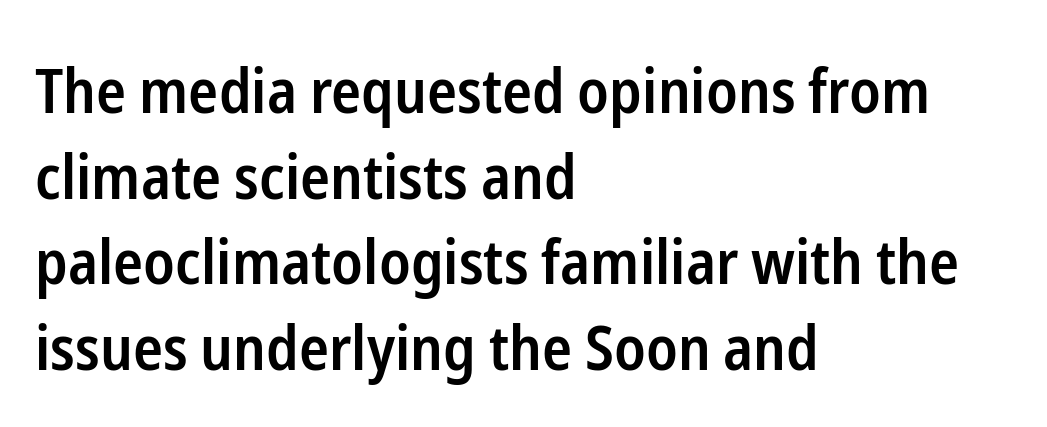
The line-height multiplier appears to be the usual default. Does the weight exceed regular? Yes, but only to semibold. These lines are rendered in a variable-pitch font. Check under the words: just untouched page. Observe the absence of serifs on each vertical stroke in this sample.
